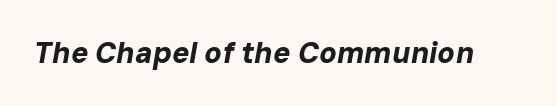
{"italic": "yes", "lean": "right", "slant_degrees": 10, "bold": "yes", "weight": "bold", "width": "normal", "stroke_contrast": "low", "x_height": "medium", "monospaced": "no", "underline": "no", "letter_spacing": "normal", "letter_spacing_em": 0.0, "glyph_px": 29}
